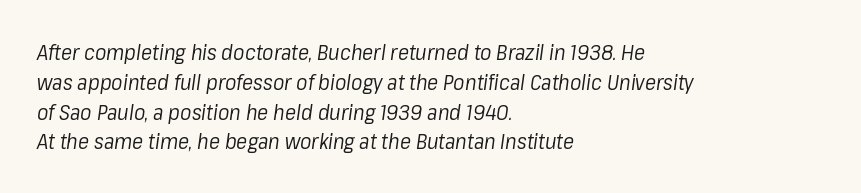
A classic flush-left, rag-right setting is used for this passage. The passage shown is not bold in any degree. Descenders are the only things crossing below the line. Yep, that's italic — everything's leaning. One glance says typical: line gaps are just what's usual.
